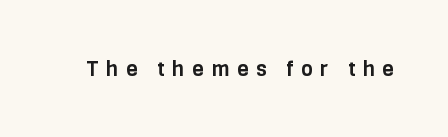
{"italic": "no", "underline": "no", "letter_spacing": "wide", "letter_spacing_em": 0.36, "glyph_px": 21}
